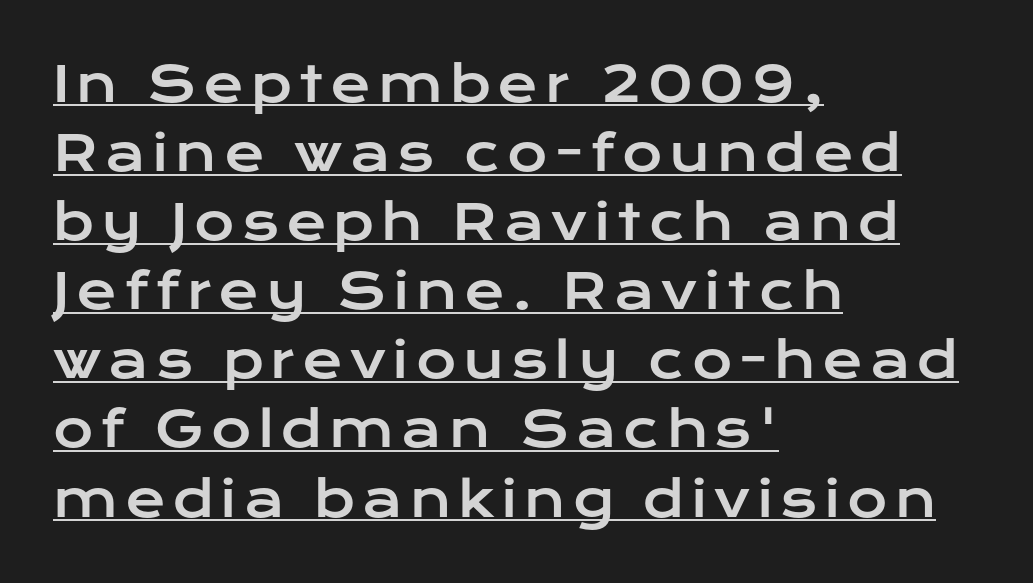
It's the straight-up-and-down kind of type. Horizontal alignment here is leftward, the default for most running prose. Note: no serifs on the glyphs. This sample carries an underscore along the baseline area. In terms of leading, this rendering sits right in the middle. Character widths vary here, with narrow letters taking less room than wide ones.
